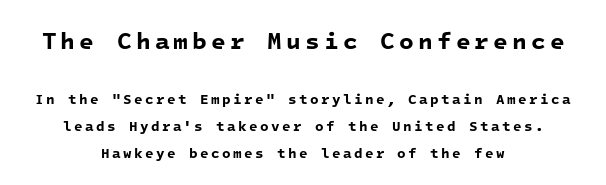
The image shows 24 px bold type; set centered, loose line spacing (1.93x), not underlined; the first (top) block is 1.71x larger.
